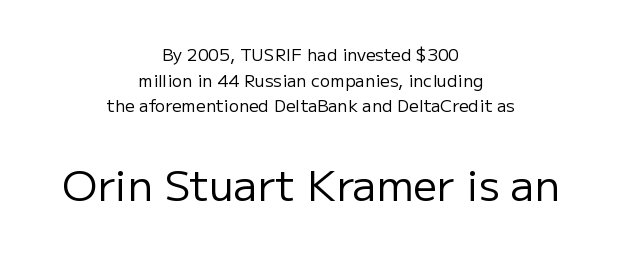
Q: Is the text bold? A: No.
Q: Is the text italic (slanted)? A: No, it is upright.
Q: Is the typeface a serif or a sans-serif typeface? A: Sans-serif.
Q: Is the text underlined? A: No.
Q: How is the paragraph aligned? A: Centered.
Q: Is the spacing between letters normal or unusually wide? A: Normal.
Q: Is the spacing between lines tight, normal or loose? A: Normal.
Q: Which block of text is set in a larger size, the first (top) or the second (bottom)? A: The second (bottom) one.
Q: Width (condensed, normal, or wide)? A: Normal.
Q: Stroke contrast? A: Low.
Q: x-height? A: Medium.
Q: Monospaced? A: No.
